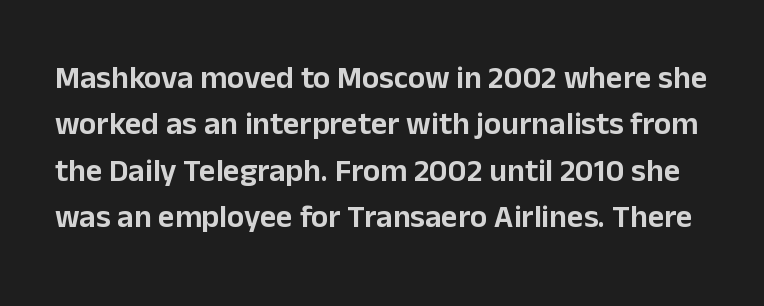
Q: Is the text italic (slanted)? A: No, it is upright.
Q: Is the typeface a serif or a sans-serif typeface? A: Sans-serif.
Q: Is the text underlined? A: No.
Q: Is the spacing between letters normal or unusually wide? A: Normal.
Q: Is the spacing between lines tight, normal or loose? A: Normal.
Q: Width (condensed, normal, or wide)? A: Normal.
Q: Stroke contrast? A: Low.
Q: x-height? A: Medium.
Q: Monospaced? A: No.
